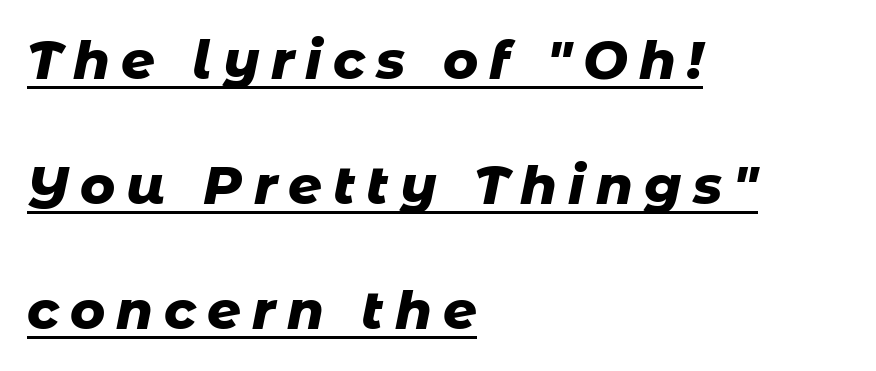
The lettering tilts uniformly, giving the passage an italic look. The horizontal fit of the characters is loose and conspicuously gappy. This sample is left-justified, so line endings fall wherever the words run out. The passage shown stacks its lines with a broad gap. These characters rest on top of a visible drawn line. Does the weight exceed regular? Yes, all the way to bold.
